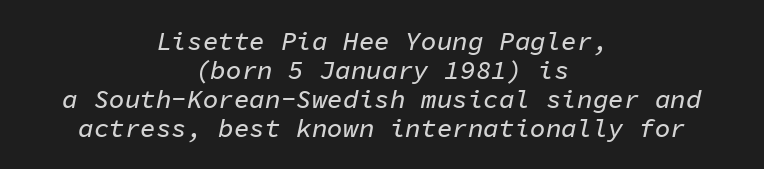
{"italic": "yes", "lean": "right", "slant_degrees": 11, "underline": "no", "align": "center", "line_spacing": "tight", "line_spacing_ratio": 1.11, "letter_spacing": "normal", "letter_spacing_em": 0.0, "glyph_px": 26}
